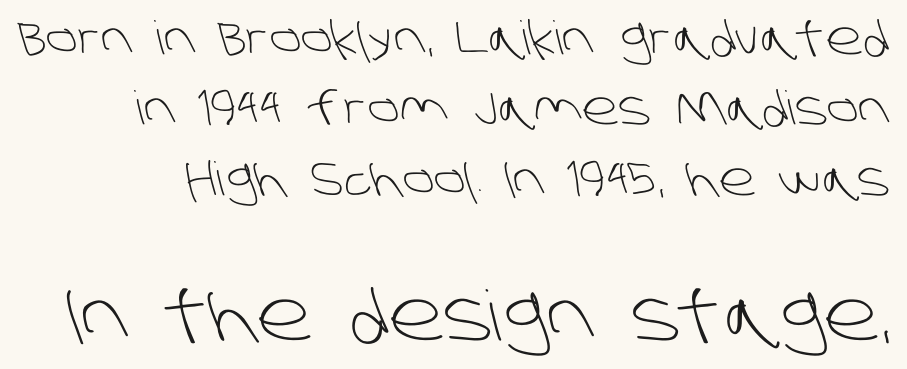
Words appear dense and cohesive because spacing is normal. A normal amount of white space separates one row of letters from the next. Letters have the restrained weight of plain body copy at most. The rendering enlarges the type as you move from the upper chunk to the lower.
